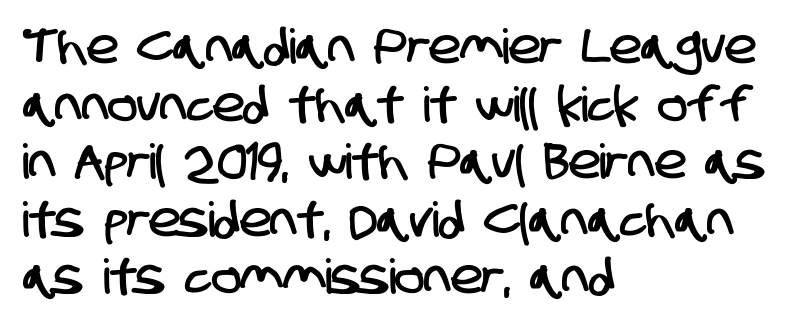
{"serif": "no", "width": "condensed", "stroke_contrast": "low", "x_height": "large", "monospaced": "no", "underline": "no", "align": "left", "line_spacing_ratio": 1.2, "letter_spacing": "normal", "letter_spacing_em": 0.0, "glyph_px": 48}
